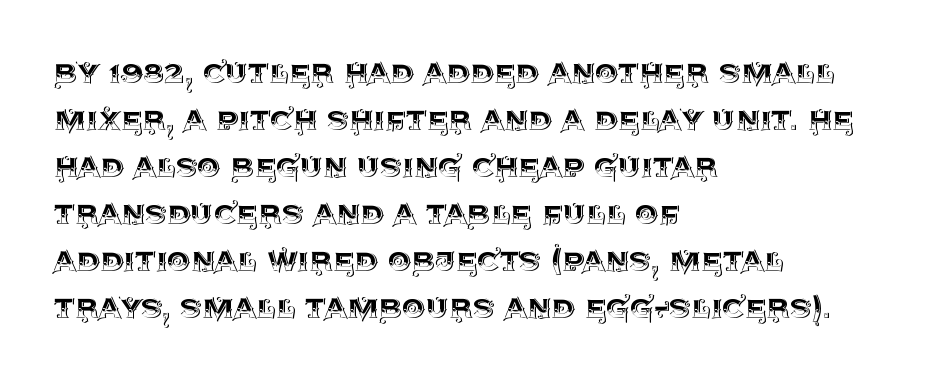
The image shows 37 px text type, upright; set left-aligned, normal line spacing (1.27x), normal letter spacing, not underlined; a large x-height.
